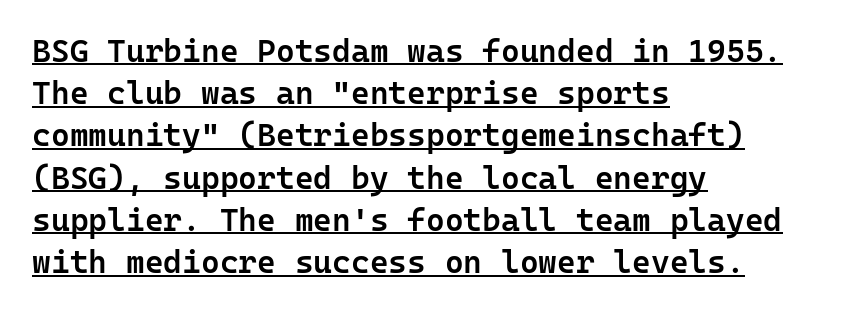
{"serif": "no", "italic": "no", "bold": "semi", "weight": "semibold", "width": "normal", "stroke_contrast": "low", "x_height": "medium", "monospaced": "yes", "underline": "yes", "align": "left", "line_spacing": "normal", "line_spacing_ratio": 1.32, "letter_spacing": "normal", "letter_spacing_em": 0.0, "glyph_px": 32}
